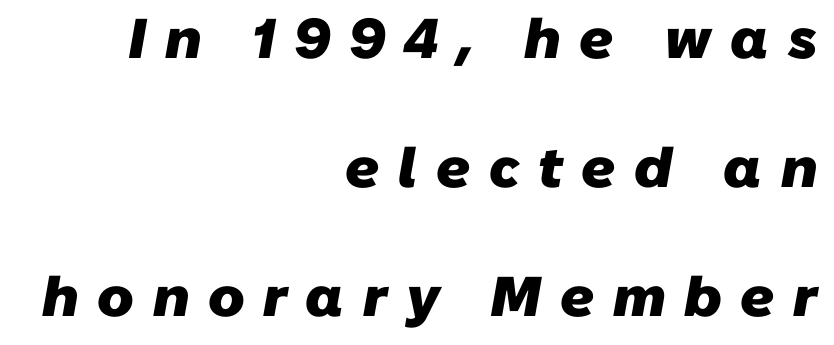
Q: Is the text bold? A: Yes.
Q: Is the typeface a serif or a sans-serif typeface? A: Sans-serif.
Q: Is the text underlined? A: No.
Q: How is the paragraph aligned? A: Right-aligned.
Q: Is the spacing between letters normal or unusually wide? A: Unusually wide.
Q: Is the spacing between lines tight, normal or loose? A: Loose.
Q: Width (condensed, normal, or wide)? A: Normal.
Q: Stroke contrast? A: Low.
Q: x-height? A: Medium.
Q: Monospaced? A: No.
